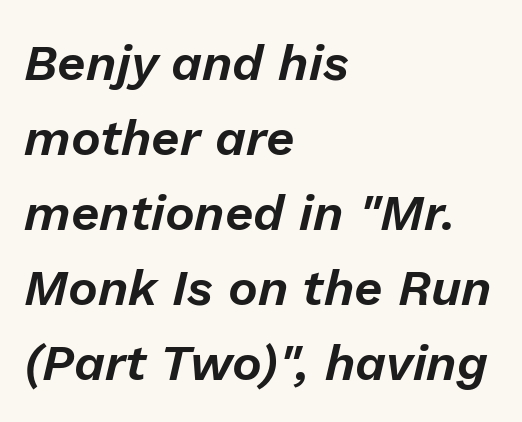
{"italic": "yes", "lean": "right", "slant_degrees": 13, "width": "normal", "stroke_contrast": "low", "x_height": "medium", "monospaced": "no", "underline": "no", "align": "left", "line_spacing": "normal", "line_spacing_ratio": 1.5, "letter_spacing": "normal", "letter_spacing_em": 0.0, "glyph_px": 50}
